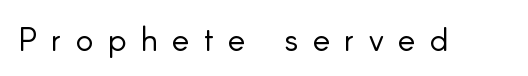
Q: Is the text bold? A: No.
Q: Is the text italic (slanted)? A: No, it is upright.
Q: Is the typeface a serif or a sans-serif typeface? A: Sans-serif.
Q: Is the text underlined? A: No.
Q: Is the spacing between letters normal or unusually wide? A: Unusually wide.
Q: Width (condensed, normal, or wide)? A: Normal.
Q: Stroke contrast? A: Low.
Q: x-height? A: Small.
Q: Monospaced? A: No.
